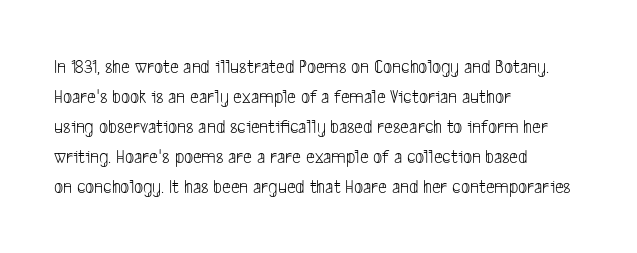
Observe the ordinary spacing: letters are neighbours, not strangers. One-word summary of the alignment: left. The cut favours lightness, reaching ordinary text weight at its darkest. Evenly set lines give the paragraph a standard silhouette. Rule under the text: the space is simply empty.
